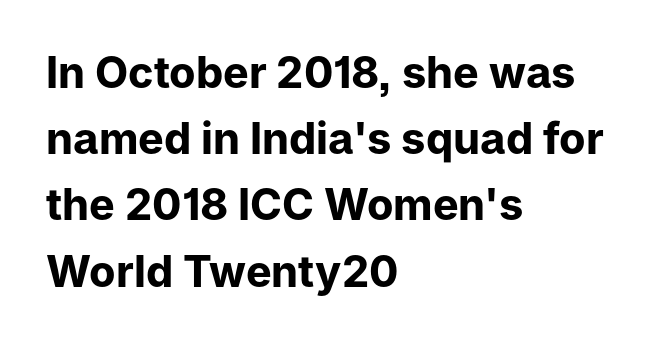
The image shows 43 px bold sans-serif type, upright; set left-aligned, normal line spacing (1.54x), normal letter spacing, not underlined; low stroke contrast and a medium x-height.
